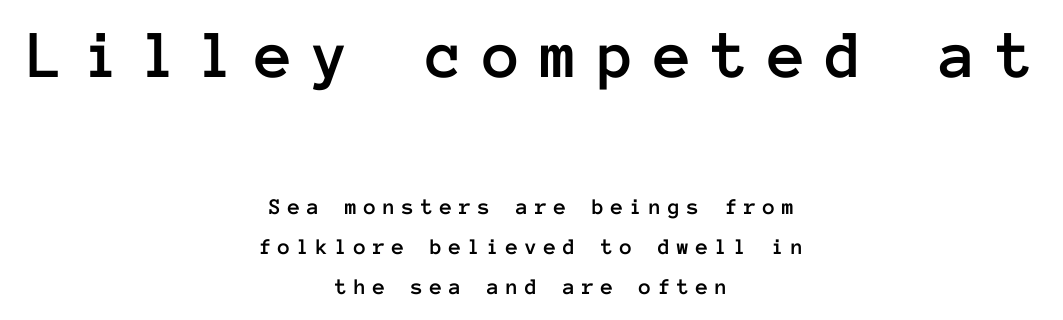
Q: Is the text italic (slanted)? A: No, it is upright.
Q: Is the text underlined? A: No.
Q: How is the paragraph aligned? A: Centered.
Q: Is the spacing between letters normal or unusually wide? A: Unusually wide.
Q: Which block of text is set in a larger size, the first (top) or the second (bottom)? A: The first (top) one.
Q: Width (condensed, normal, or wide)? A: Normal.
Q: Stroke contrast? A: Low.
Q: x-height? A: Medium.
Q: Monospaced? A: Yes.
